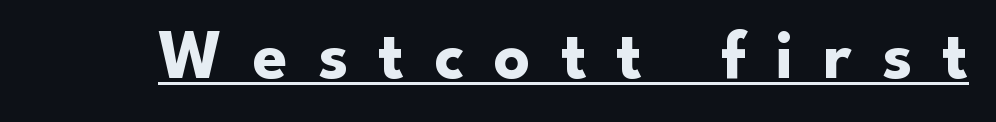
The image shows 71 px bold sans-serif type, upright; set unusually wide letter spacing (+0.42 em), underlined; low stroke contrast and a small x-height.
